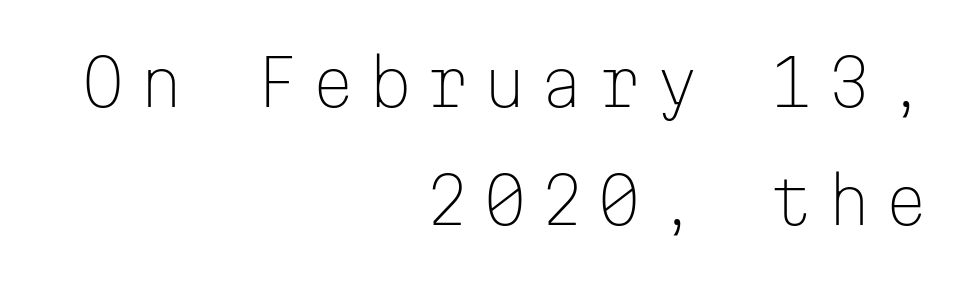
Q: Is the text bold? A: No.
Q: Is the text italic (slanted)? A: No, it is upright.
Q: Is the typeface a serif or a sans-serif typeface? A: Sans-serif.
Q: Is the text underlined? A: No.
Q: How is the paragraph aligned? A: Right-aligned.
Q: Is the spacing between letters normal or unusually wide? A: Unusually wide.
Q: Width (condensed, normal, or wide)? A: Normal.
Q: Stroke contrast? A: Low.
Q: x-height? A: Medium.
Q: Monospaced? A: Yes.
